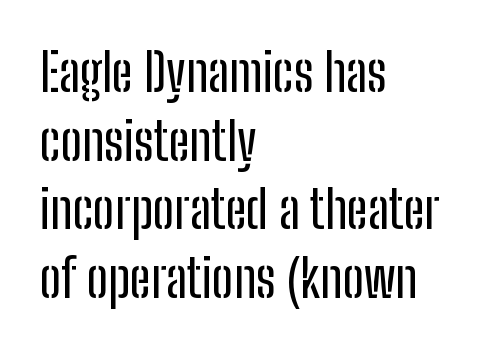
{"serif": "no", "italic": "no", "width": "condensed", "stroke_contrast": "low", "x_height": "medium", "monospaced": "no", "underline": "no", "align": "left", "line_spacing": "normal", "line_spacing_ratio": 1.32, "letter_spacing": "normal", "letter_spacing_em": 0.0, "glyph_px": 52}
